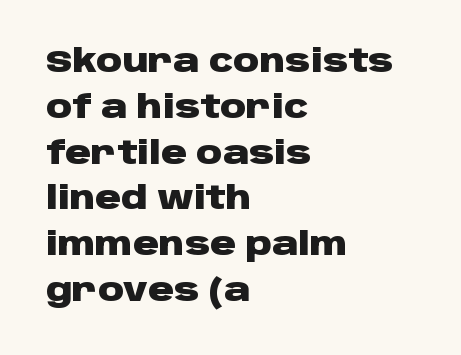
The image shows 32 px heavy, wide sans-serif type, upright; set left-aligned, normal line spacing (1.43x), normal letter spacing, not underlined; low stroke contrast and a large x-height.
